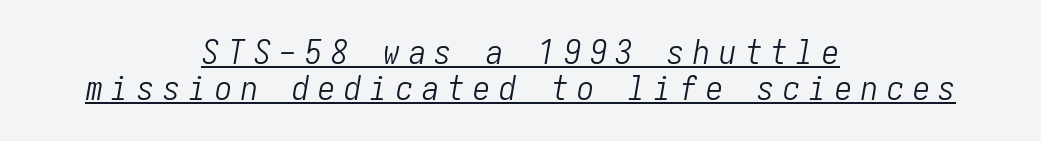
The strokes carry an ordinary text weight at most. Decoration check: the copy is underlined. Vertical spacing — tight. Compared with ordinary roman type, these characters are visibly tilted. Neither beginnings nor endings align; midpoints do.
